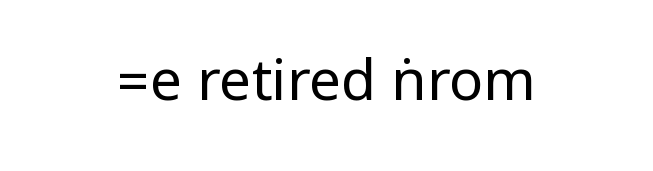
{"serif": "no", "italic": "no", "bold": "no", "weight": "regular", "width": "condensed", "stroke_contrast": "low", "underline": "no", "letter_spacing": "normal", "letter_spacing_em": 0.0, "glyph_px": 57}
